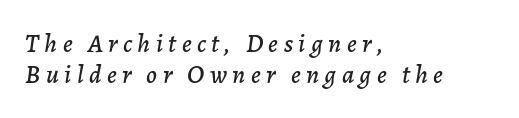
The image shows 26 px text type, italic (leaning right); set left-aligned, line spacing 1.21x, unusually wide letter spacing (+0.21 em), not underlined.
